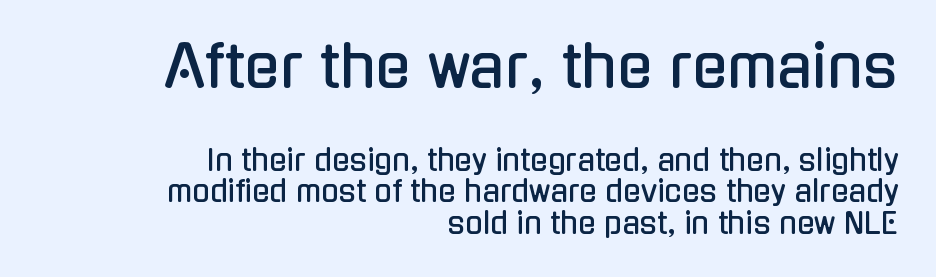
Q: Is the text italic (slanted)? A: No, it is upright.
Q: Is the typeface a serif or a sans-serif typeface? A: Sans-serif.
Q: Is the text underlined? A: No.
Q: How is the paragraph aligned? A: Right-aligned.
Q: Is the spacing between letters normal or unusually wide? A: Normal.
Q: Is the spacing between lines tight, normal or loose? A: Tight.
Q: Which block of text is set in a larger size, the first (top) or the second (bottom)? A: The first (top) one.
Q: Width (condensed, normal, or wide)? A: Condensed.
Q: Stroke contrast? A: Low.
Q: x-height? A: Medium.
Q: Monospaced? A: No.
